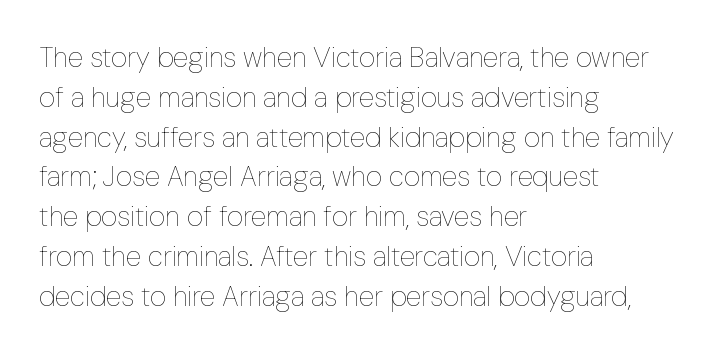
{"italic": "no", "bold": "no", "weight": "thin", "width": "condensed", "stroke_contrast": "low", "x_height": "medium", "monospaced": "no", "underline": "no", "align": "left", "line_spacing": "normal", "line_spacing_ratio": 1.42, "letter_spacing": "normal", "letter_spacing_em": 0.0, "glyph_px": 28}
